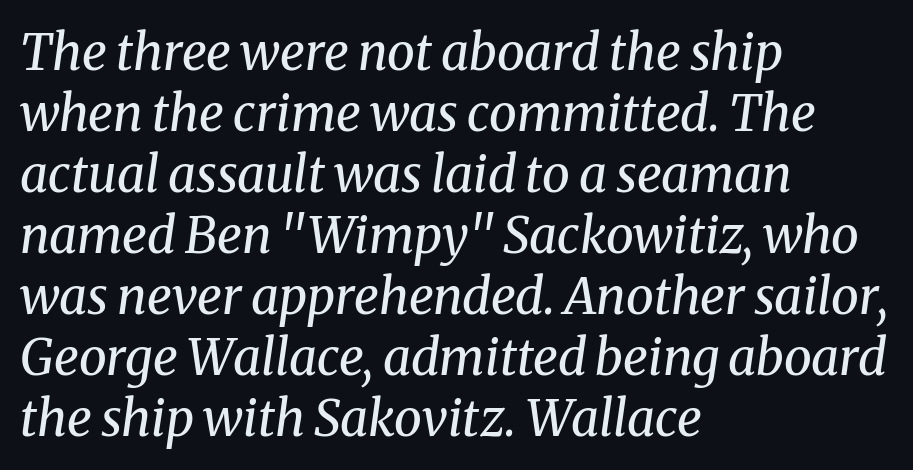
This rendering uses left alignment, leaving the right contour irregular. This sample has the flowing, uneven cadence of proportional lettering. The rendering keeps characters at their native spacing. Each letter's strokes conclude with small projecting serifs. Beneath every word, the page is bare.
